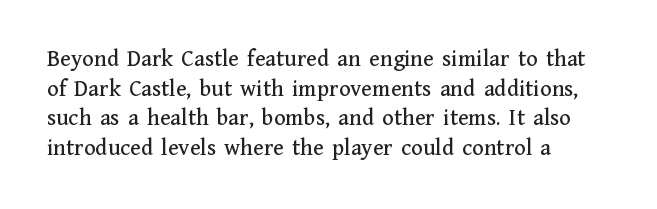
Q: Is the text italic (slanted)? A: No, it is upright.
Q: Is the text underlined? A: No.
Q: How is the paragraph aligned? A: Left-aligned.
Q: Is the spacing between letters normal or unusually wide? A: Normal.
